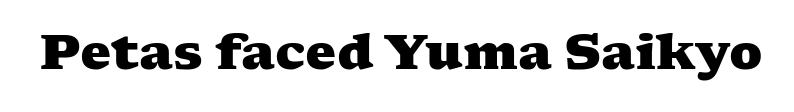
The image shows 49 px heavy, wide serif type; set normal letter spacing, not underlined; medium stroke contrast and a medium x-height.
